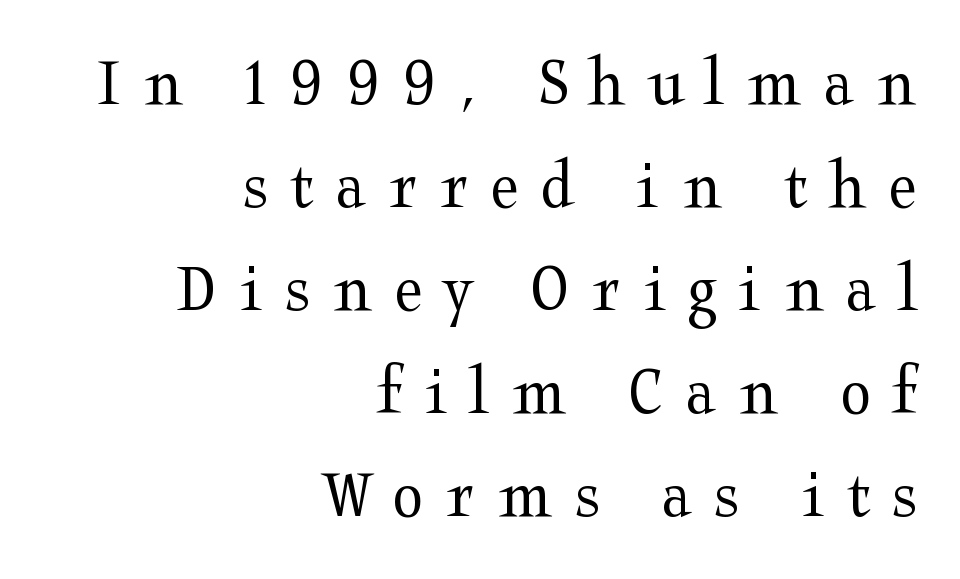
The weight tops out at a normal text grade. Vertically, the passage feels balanced, rows spaced as you'd expect. The text block is weighted toward the right margin, trailing off unevenly leftward. This sample uses an upright cut, with every glyph sitting square on the baseline.
